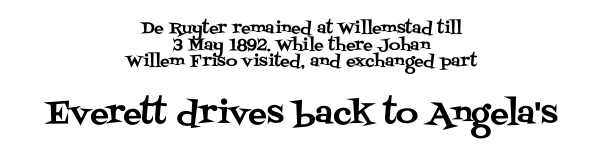
The typeface chosen for these lines features serifs. The second block has been scaled up relative to the first. The passage shown stacks its lines with hardly any gap. Character widths vary here, with narrow letters taking less room than wide ones.
